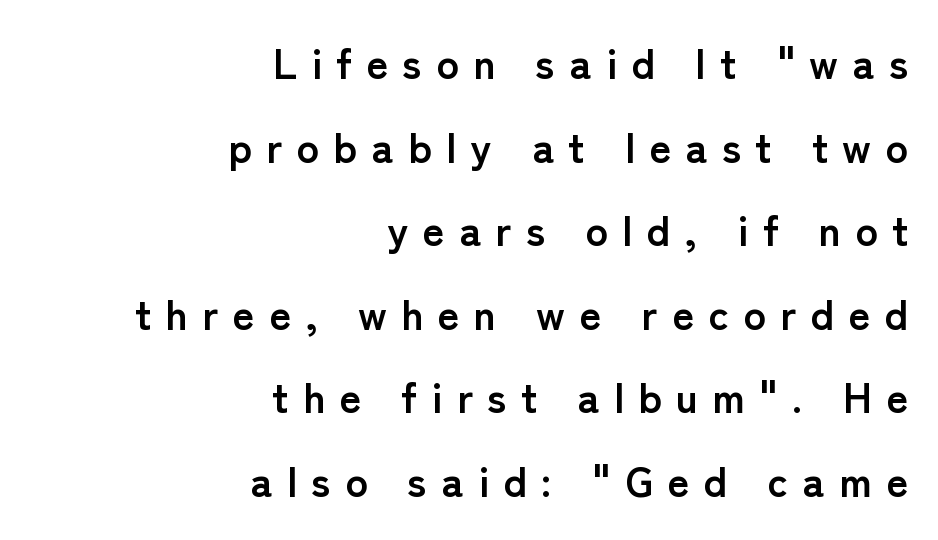
{"serif": "no", "italic": "no", "bold": "yes", "weight": "semibold", "width": "normal", "stroke_contrast": "low", "x_height": "medium", "monospaced": "no", "underline": "no", "align": "right", "line_spacing": "loose", "line_spacing_ratio": 1.99, "letter_spacing": "wide", "letter_spacing_em": 0.34, "glyph_px": 42}
